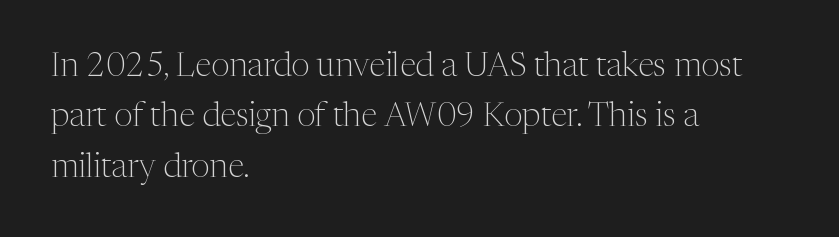
Q: Is the text bold? A: No.
Q: Is the text italic (slanted)? A: No, it is upright.
Q: Is the typeface a serif or a sans-serif typeface? A: Serif.
Q: Is the text underlined? A: No.
Q: How is the paragraph aligned? A: Left-aligned.
Q: Is the spacing between letters normal or unusually wide? A: Normal.
Q: Is the spacing between lines tight, normal or loose? A: Normal.
Q: Width (condensed, normal, or wide)? A: Normal.
Q: Stroke contrast? A: Medium.
Q: x-height? A: Medium.
Q: Monospaced? A: No.
